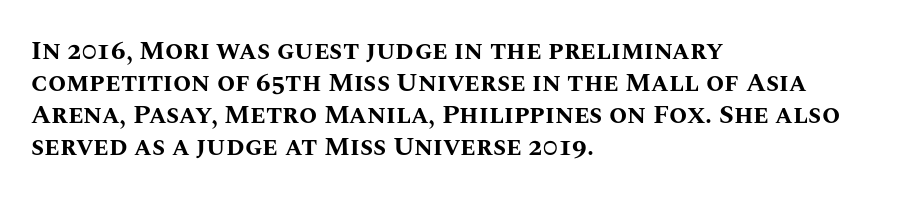
Alignment: flush left. A clean baseline with only descenders dipping below it. Vertical strokes here are truly vertical. Every letter is thick-stroked: bold, no question. A typesetter would call this zero additional tracking.
